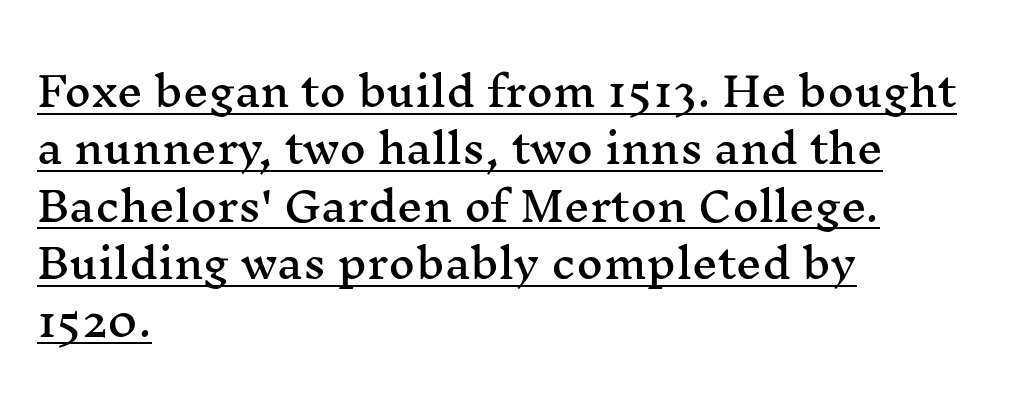
Q: Is the text italic (slanted)? A: No, it is upright.
Q: Is the typeface a serif or a sans-serif typeface? A: Serif.
Q: Is the text underlined? A: Yes.
Q: How is the paragraph aligned? A: Left-aligned.
Q: Is the spacing between letters normal or unusually wide? A: Normal.
Q: Is the spacing between lines tight, normal or loose? A: Normal.
Q: Width (condensed, normal, or wide)? A: Wide.
Q: Stroke contrast? A: Medium.
Q: x-height? A: Medium.
Q: Monospaced? A: No.
